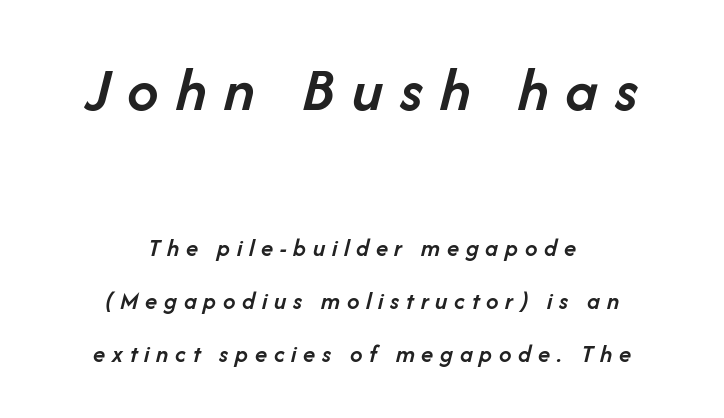
Q: Is the text bold? A: Semi-bold.
Q: Is the text italic (slanted)? A: Yes, it leans right by about 14 degrees.
Q: Is the text underlined? A: No.
Q: How is the paragraph aligned? A: Centered.
Q: Is the spacing between letters normal or unusually wide? A: Unusually wide.
Q: Is the spacing between lines tight, normal or loose? A: Loose.
Q: Which block of text is set in a larger size, the first (top) or the second (bottom)? A: The first (top) one.
Q: Width (condensed, normal, or wide)? A: Normal.
Q: Stroke contrast? A: Low.
Q: x-height? A: Medium.
Q: Monospaced? A: No.
